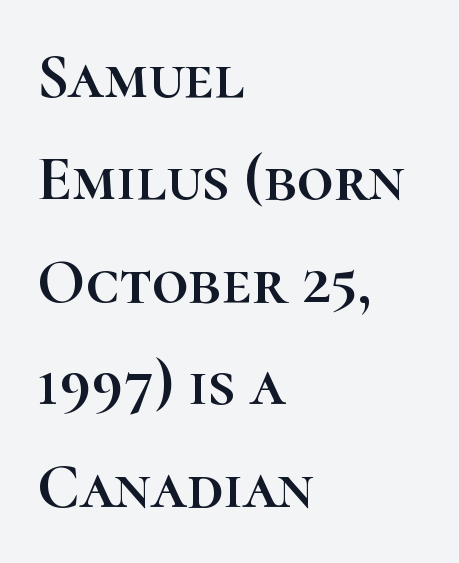
{"italic": "no", "width": "normal", "stroke_contrast": "high", "x_height": "medium", "monospaced": "no", "underline": "no", "align": "left", "line_spacing": "normal", "line_spacing_ratio": 1.6, "letter_spacing": "normal", "letter_spacing_em": 0.0, "glyph_px": 64}
